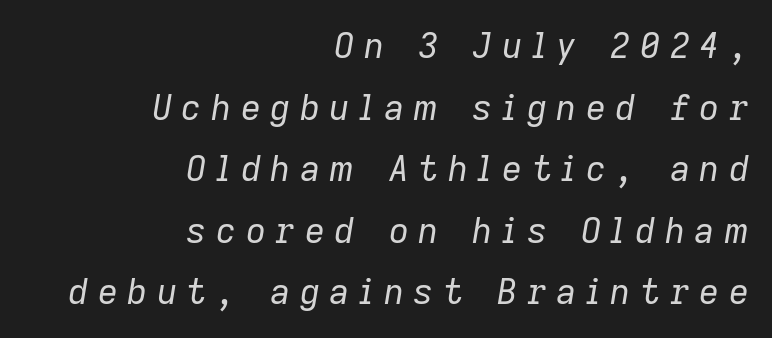
Q: Is the text bold? A: No.
Q: Is the text italic (slanted)? A: Yes, it leans right by about 9 degrees.
Q: Is the text underlined? A: No.
Q: How is the paragraph aligned? A: Right-aligned.
Q: Is the spacing between letters normal or unusually wide? A: Unusually wide.
Q: Width (condensed, normal, or wide)? A: Normal.
Q: Stroke contrast? A: Low.
Q: x-height? A: Medium.
Q: Monospaced? A: No.
